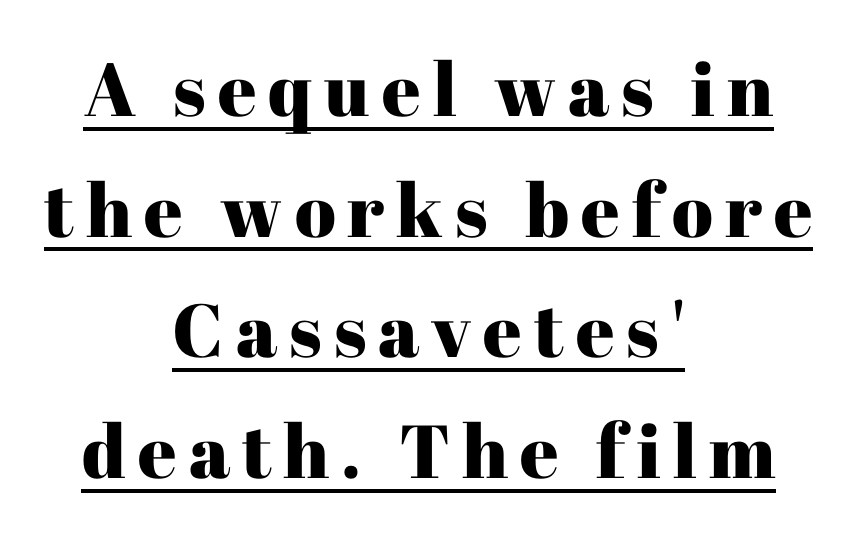
{"serif": "yes", "italic": "no", "width": "normal", "stroke_contrast": "high", "x_height": "medium", "monospaced": "no", "underline": "yes", "align": "center", "line_spacing": "normal", "line_spacing_ratio": 1.61, "glyph_px": 75}
